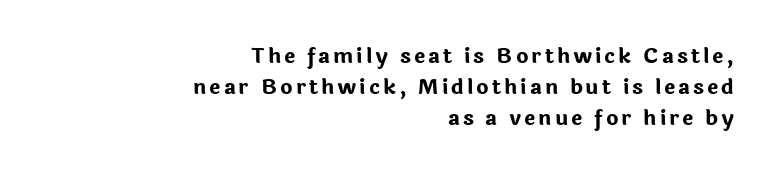
The image shows 21 px bold type, upright; set right-aligned, normal line spacing (1.47x), not underlined.
